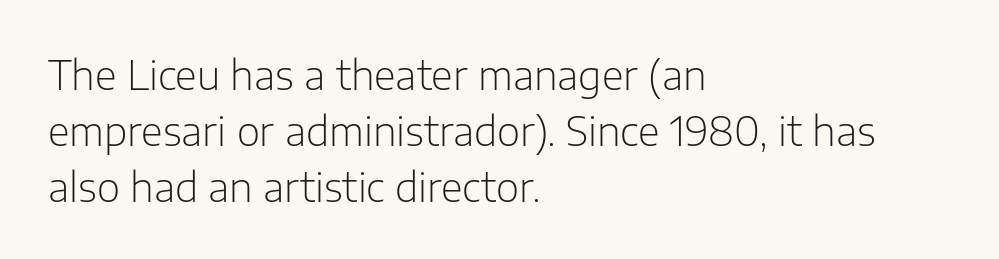
The image shows 40 px light sans-serif type, upright; set left-aligned, normal line spacing (1.4x), normal letter spacing, not underlined; low stroke contrast and a medium x-height.
